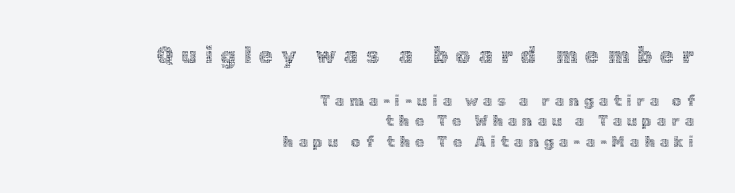
Q: Is the text bold? A: No.
Q: Is the text italic (slanted)? A: No, it is upright.
Q: Is the text underlined? A: No.
Q: How is the paragraph aligned? A: Right-aligned.
Q: Is the spacing between letters normal or unusually wide? A: Unusually wide.
Q: Is the spacing between lines tight, normal or loose? A: Normal.
Q: Which block of text is set in a larger size, the first (top) or the second (bottom)? A: The first (top) one.
